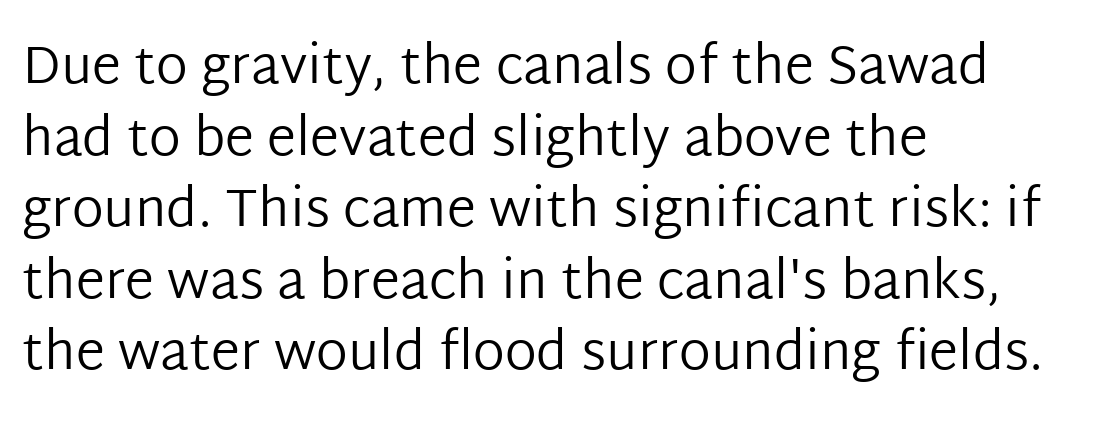
The image shows 53 px regular-weight sans-serif type, upright; set left-aligned, normal line spacing (1.35x), normal letter spacing, not underlined; low stroke contrast and a medium x-height.
